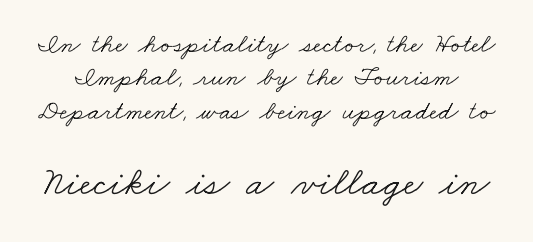
Q: Is the text bold? A: No.
Q: Is the typeface a serif or a sans-serif typeface? A: Serif.
Q: Is the text underlined? A: No.
Q: Is the spacing between letters normal or unusually wide? A: Normal.
Q: Which block of text is set in a larger size, the first (top) or the second (bottom)? A: The second (bottom) one.
Q: Width (condensed, normal, or wide)? A: Wide.
Q: Stroke contrast? A: Low.
Q: x-height? A: Small.
Q: Monospaced? A: No.
